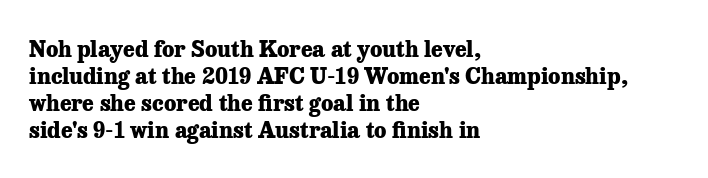
The setting favours the left margin, as ordinary paragraphs usually do. The strip under each line holds only bare page. Every letter is thick-stroked: bold, no question. In terms of posture, this sample is upright. Is the letter spacing exaggerated? No — it looks like the ordinary default.
